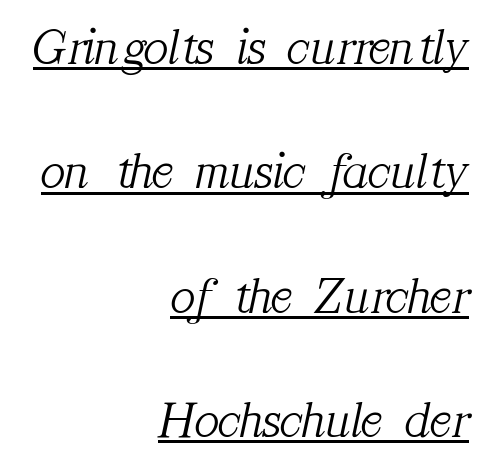
Spacing between characters is what you'd get straight out of the box. Honestly, the rows look like they've been pulled way apart. Yep, that's italic — everything's leaning. The designer went with a serif here, giving each stem small feet. The passage is arranged like a letterhead date or caption credit — flush right.
